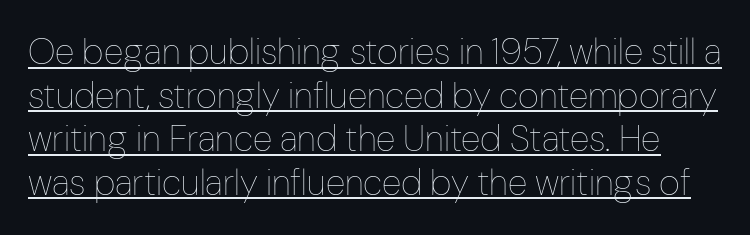
Q: Is the text bold? A: No.
Q: Is the text italic (slanted)? A: No, it is upright.
Q: Is the text underlined? A: Yes.
Q: Is the spacing between letters normal or unusually wide? A: Normal.
Q: Width (condensed, normal, or wide)? A: Condensed.
Q: Stroke contrast? A: Low.
Q: x-height? A: Medium.
Q: Monospaced? A: No.
